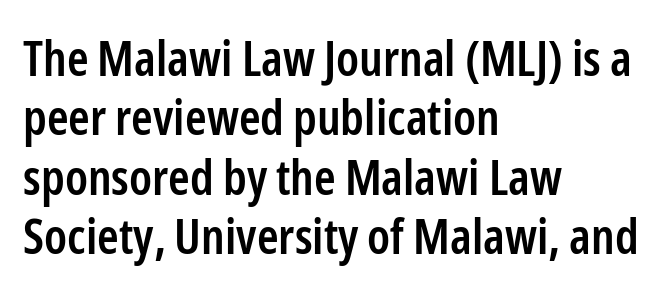
{"serif": "no", "italic": "no", "bold": "semi", "weight": "semibold", "width": "condensed", "stroke_contrast": "low", "x_height": "medium", "monospaced": "no", "underline": "no", "align": "left", "line_spacing_ratio": 1.21, "letter_spacing": "normal", "letter_spacing_em": 0.0, "glyph_px": 49}
